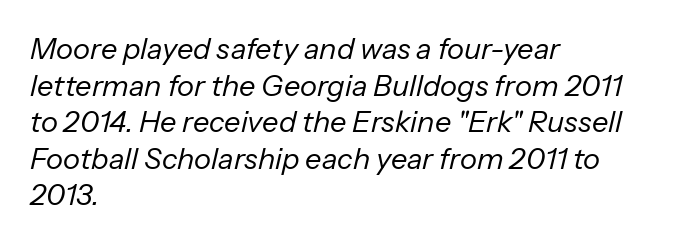
Q: Is the text bold? A: No.
Q: Is the text italic (slanted)? A: Yes, it leans right by about 13 degrees.
Q: Is the text underlined? A: No.
Q: How is the paragraph aligned? A: Left-aligned.
Q: Is the spacing between letters normal or unusually wide? A: Normal.
Q: Is the spacing between lines tight, normal or loose? A: Normal.
Q: Width (condensed, normal, or wide)? A: Normal.
Q: Stroke contrast? A: Low.
Q: x-height? A: Medium.
Q: Monospaced? A: No.
